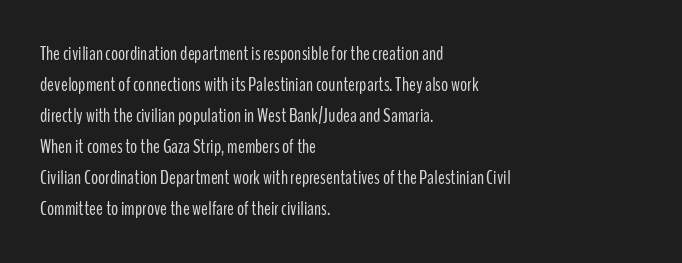
The image shows 20 px text type, upright; set left-aligned, normal line spacing (1.55x), normal letter spacing, not underlined.
